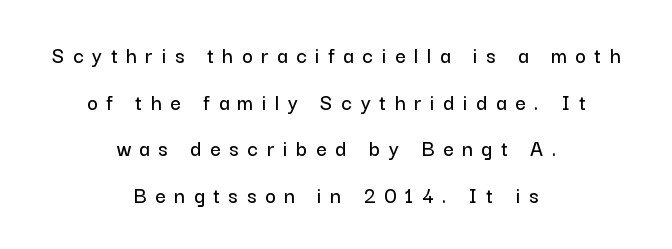
Italic: no, the glyphs are upright roman. The letterforms stand isolated, each surrounded by extra space. Students, observe: this is what heavily led, spacious text looks like. Descenders hang freely into open space.
